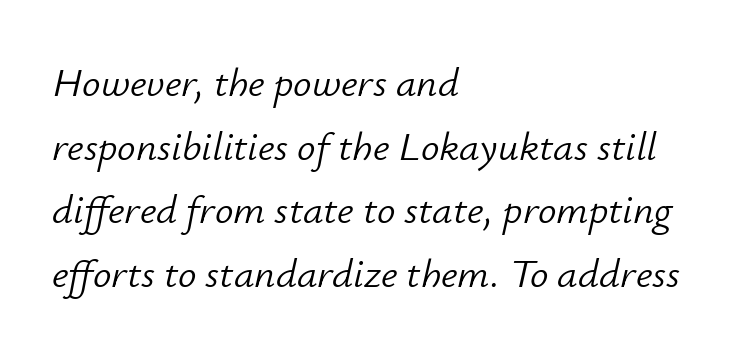
Leading: standard. The baseline area is clear. Characters are canted at an angle relative to the baseline's perpendicular. These lines stack with their left ends in a neat column. Think of a printed novel: that variable character pitch is what you see here.
